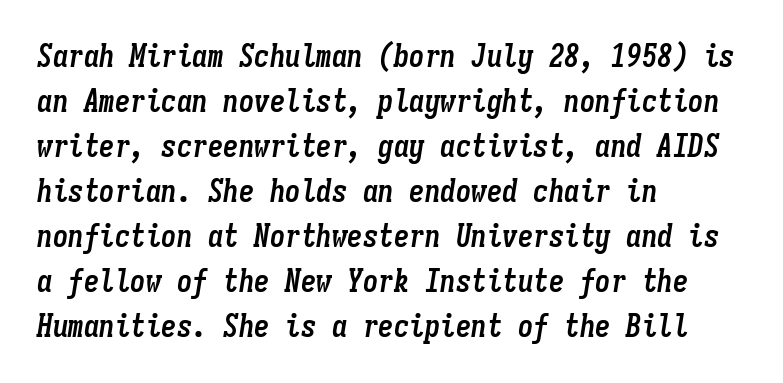
The image shows 31 px semibold, condensed type, italic (leaning right), monospaced; set left-aligned, normal line spacing (1.45x), normal letter spacing, not underlined; low stroke contrast and a medium x-height.
